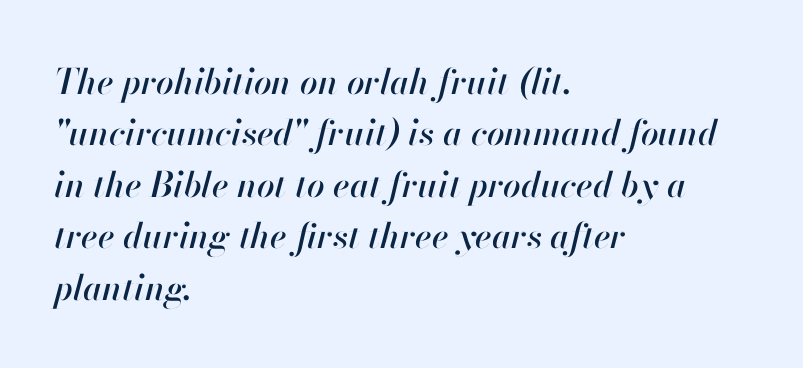
The space between consecutive lines is moderate. This sample is left-justified, so line endings fall wherever the words run out. Yep, that's italic — everything's leaning. Here the designer chose a conventional face with non-uniform glyph widths. Honestly, there is no underline to notice here at all. You could call the tracking neutral — neither tight nor loose.
